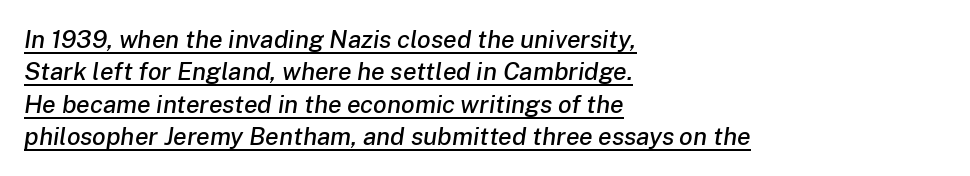
This is oblique type, the kind used for emphasis or titles. A student would call this left alignment; a typographer would say flush left, rag right. In terms of leading, this rendering sits right in the middle. The rendering uses the underline text-decoration. Default kerning and tracking; the words read as compact shapes.
